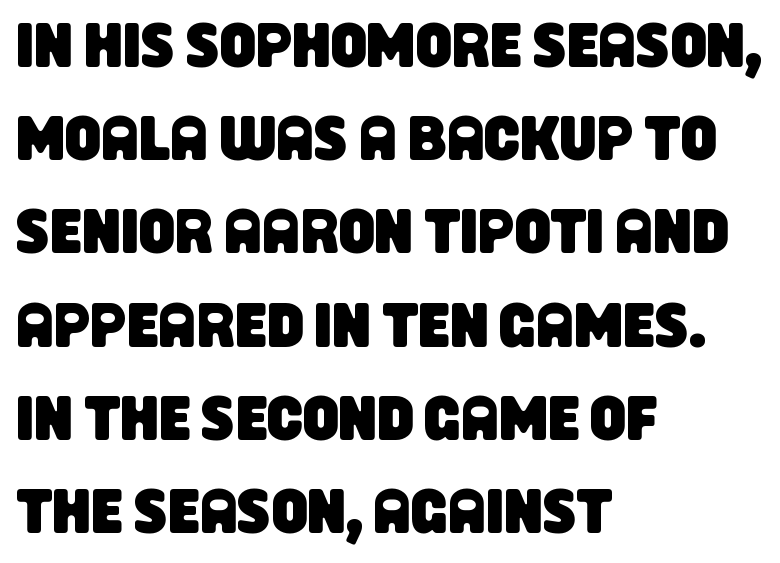
Here the designer chose a conventional face with non-uniform glyph widths. Honestly, the row spacing looks completely unremarkable. Plain, unruled lines of type. Nothing sits at the stroke ends, so this counts as sans-serif. Spacing between characters is what you'd get straight out of the box.
